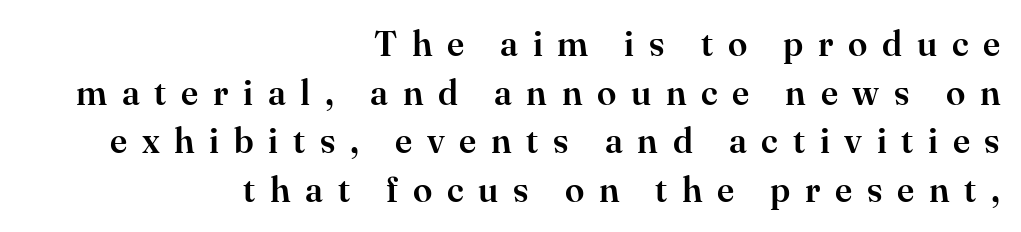
{"serif": "yes", "italic": "no", "width": "normal", "stroke_contrast": "high", "x_height": "small", "monospaced": "no", "underline": "no", "align": "right", "line_spacing": "normal", "line_spacing_ratio": 1.39, "letter_spacing": "wide", "letter_spacing_em": 0.42, "glyph_px": 35}
